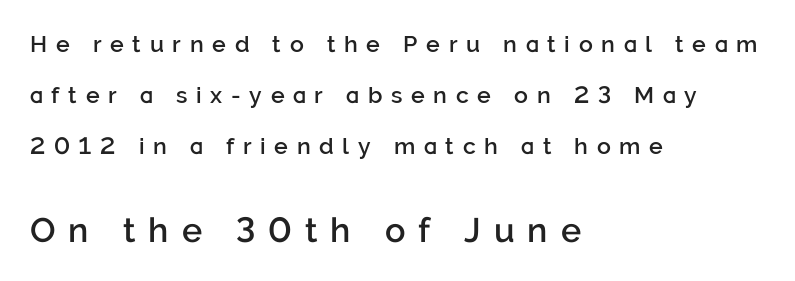
{"serif": "no", "italic": "no", "bold": "semi", "weight": "semibold", "width": "normal", "stroke_contrast": "low", "x_height": "medium", "monospaced": "no", "underline": "no", "align": "left", "line_spacing": "loose", "line_spacing_ratio": 2.22, "letter_spacing": "wide", "letter_spacing_em": 0.38, "larger_block": "second", "size_ratio": 1.48, "glyph_px": 34}
